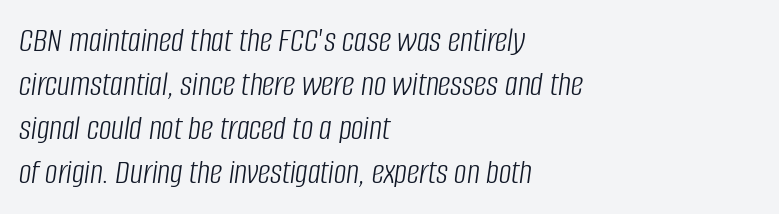
The image shows 35 px light, condensed type, italic (leaning right); set left-aligned, normal line spacing (1.26x), normal letter spacing, not underlined; low stroke contrast and a large x-height.
